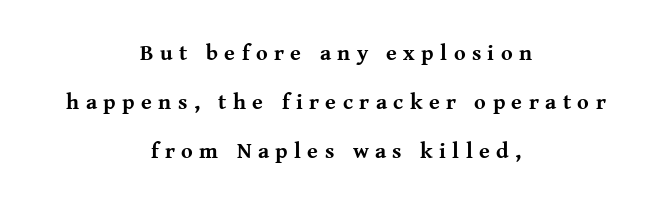
These words are printed bold, with thick strokes throughout. Unmarked baselines from the first word to the last. What stands out about the letter spacing? Its width — letters are far apart. This sample trades compactness for vertical openness between lines.
